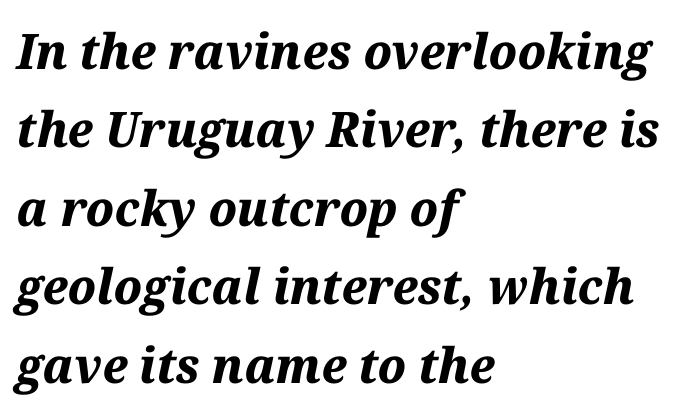
Q: Is the text bold? A: Yes.
Q: Is the text italic (slanted)? A: Yes, it leans right by about 12 degrees.
Q: Is the text underlined? A: No.
Q: How is the paragraph aligned? A: Left-aligned.
Q: Is the spacing between letters normal or unusually wide? A: Normal.
Q: Is the spacing between lines tight, normal or loose? A: Normal.
Q: Width (condensed, normal, or wide)? A: Normal.
Q: Stroke contrast? A: Medium.
Q: x-height? A: Medium.
Q: Monospaced? A: No.
